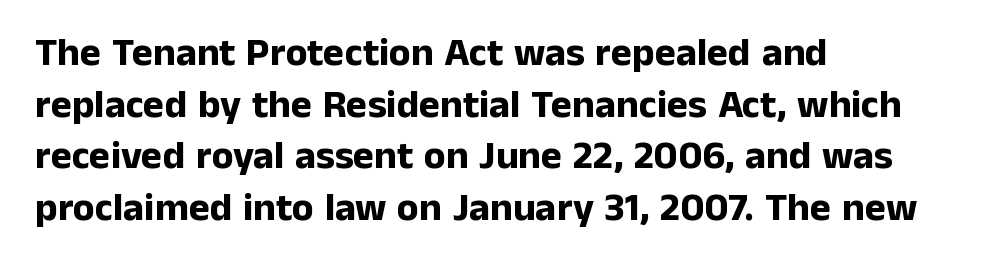
The text was rendered using a sans face with plain stroke endings. The foot of each line stays bare and open. The passage shown stacks its lines at a standard gap. Note the varied advance widths — an 'i' is clearly narrower than an 'm'.
